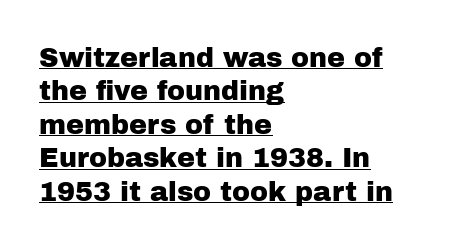
The image shows 27 px text type, upright; set left-aligned, line spacing 1.24x, normal letter spacing, underlined.
